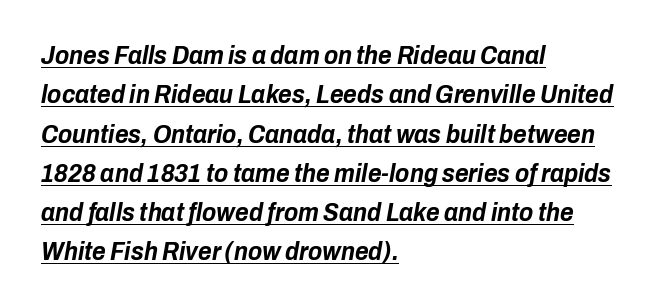
This is underlined copy, the kind a proofreader might mark for attention. The type is set solid horizontally, with unmodified tracking. As a designer I'd log this as weight 700, bold. The whole block is typeset with a tilt.
